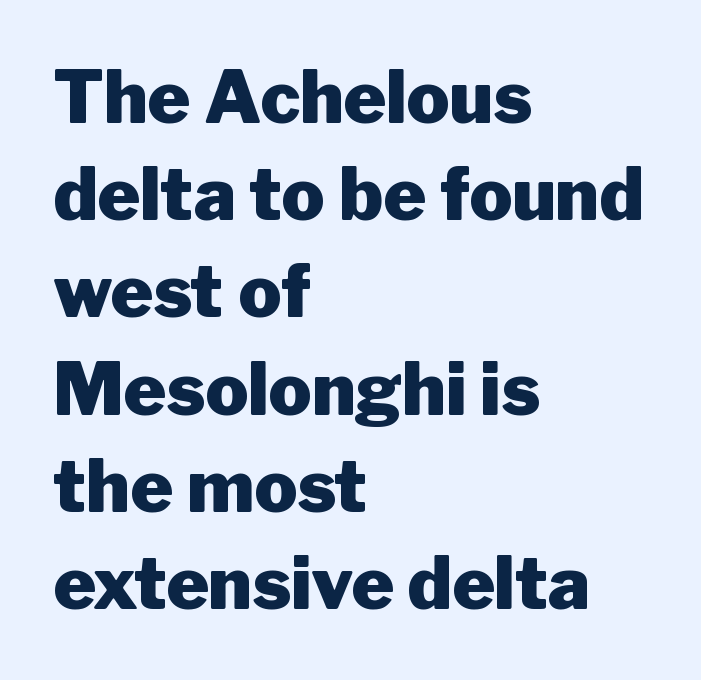
{"serif": "no", "italic": "no", "bold": "yes", "weight": "heavy", "width": "normal", "stroke_contrast": "low", "x_height": "medium", "monospaced": "no", "underline": "no", "align": "left", "line_spacing": "normal", "line_spacing_ratio": 1.35, "letter_spacing": "normal", "letter_spacing_em": 0.0, "glyph_px": 72}
